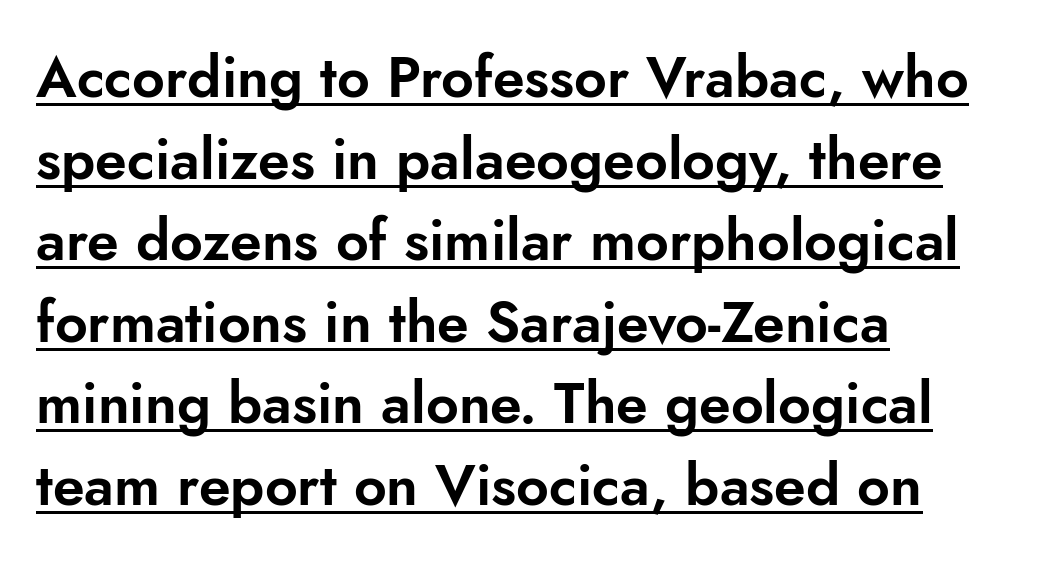
Q: Is the text italic (slanted)? A: No, it is upright.
Q: Is the typeface a serif or a sans-serif typeface? A: Sans-serif.
Q: Is the text underlined? A: Yes.
Q: How is the paragraph aligned? A: Left-aligned.
Q: Is the spacing between letters normal or unusually wide? A: Normal.
Q: Is the spacing between lines tight, normal or loose? A: Normal.
Q: Width (condensed, normal, or wide)? A: Normal.
Q: Stroke contrast? A: Low.
Q: x-height? A: Small.
Q: Monospaced? A: No.
